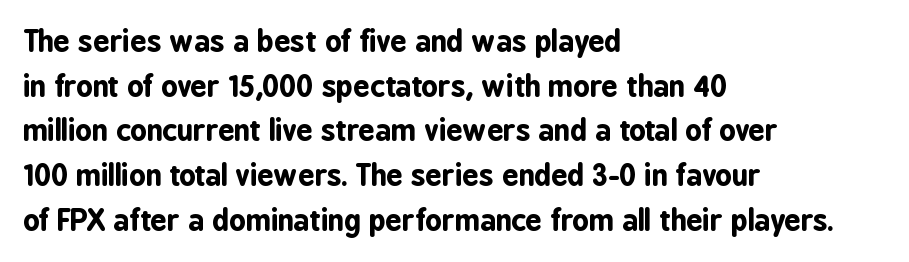
Q: Is the text bold? A: Yes.
Q: Is the text italic (slanted)? A: No, it is upright.
Q: Is the typeface a serif or a sans-serif typeface? A: Sans-serif.
Q: Is the text underlined? A: No.
Q: How is the paragraph aligned? A: Left-aligned.
Q: Is the spacing between letters normal or unusually wide? A: Normal.
Q: Is the spacing between lines tight, normal or loose? A: Normal.
Q: Width (condensed, normal, or wide)? A: Condensed.
Q: Stroke contrast? A: Low.
Q: x-height? A: Medium.
Q: Monospaced? A: No.
